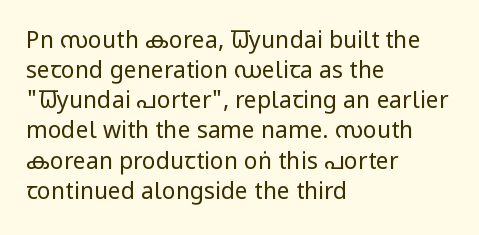
Teacher's note: observe the even left margin — that is flush-left alignment. Does extra space separate the letters? No, they use regular spacing. In terms of posture, this sample is upright. The glyphs are unaccompanied by any horizontal stroke below them. The lines sit at an ordinary, default distance from one another.
